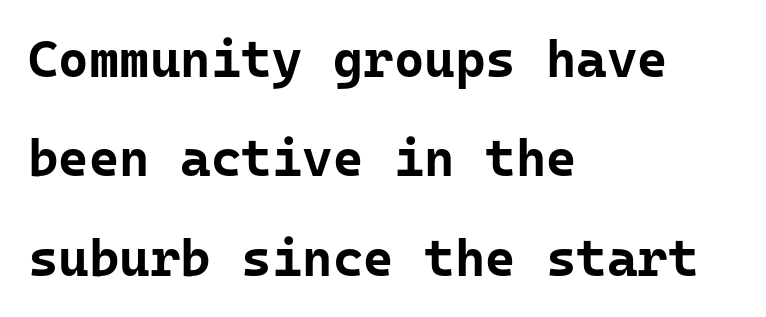
The face used here is a sans, in the tradition of grotesques and geometrics. The vertical gap from one line to the next is large. Look at the tracking — it's just the regular setting, nothing added. Designer's note — italics off, roman on. This rendering features lettering with no underline.
